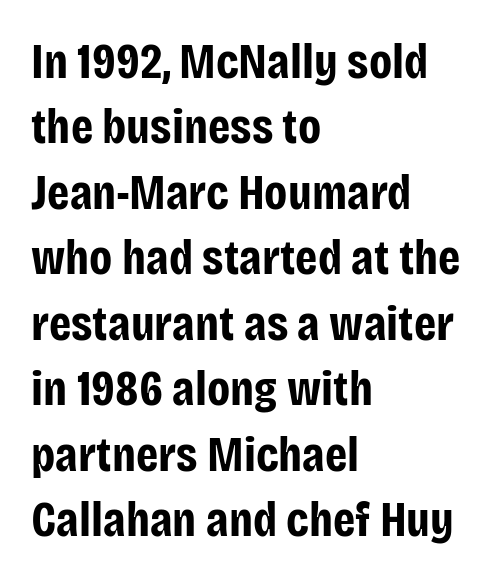
Q: Is the text bold? A: Yes.
Q: Is the text italic (slanted)? A: No, it is upright.
Q: Is the typeface a serif or a sans-serif typeface? A: Sans-serif.
Q: Is the text underlined? A: No.
Q: How is the paragraph aligned? A: Left-aligned.
Q: Is the spacing between letters normal or unusually wide? A: Normal.
Q: Is the spacing between lines tight, normal or loose? A: Normal.
Q: Width (condensed, normal, or wide)? A: Condensed.
Q: Stroke contrast? A: Low.
Q: x-height? A: Large.
Q: Monospaced? A: No.
